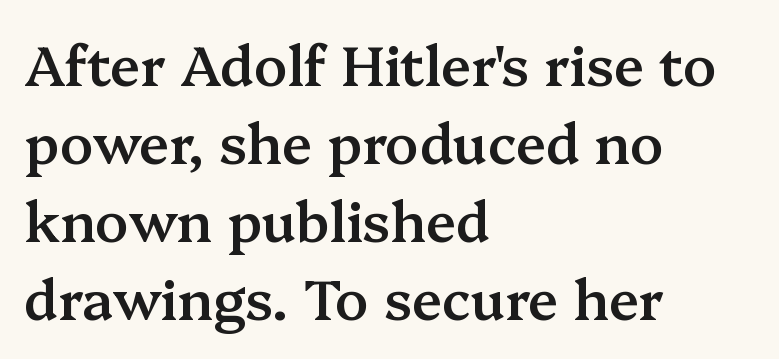
A student would call this left alignment; a typographer would say flush left, rag right. In terms of posture, this sample is upright. Each letter keeps its own natural width here, so spacing adapts to shape. Old-style or modern, the face here clearly has serifs. Honestly, there is no underline to notice here at all.
